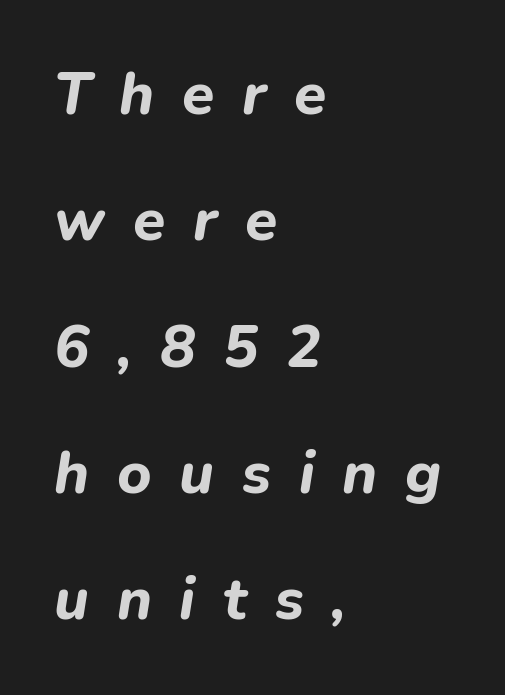
The image shows 59 px bold type, italic (leaning right); set left-aligned, loose line spacing (2.14x), unusually wide letter spacing (+0.47 em), not underlined; low stroke contrast and a medium x-height.
